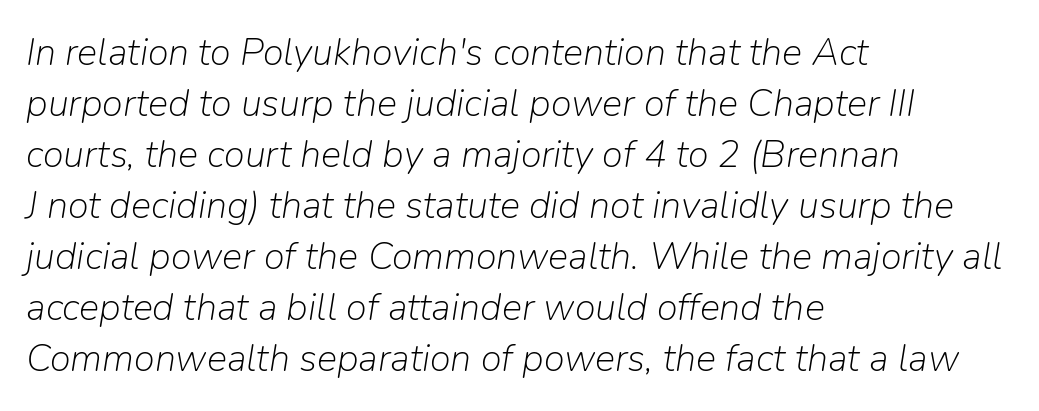
The image shows 38 px light type, italic (leaning right); set left-aligned, normal line spacing (1.34x), normal letter spacing, not underlined; low stroke contrast and a medium x-height.
